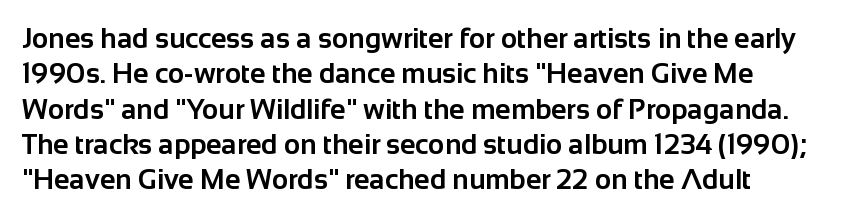
The image shows 28 px bold sans-serif type, upright; set left-aligned, normal line spacing (1.26x), normal letter spacing, not underlined; low stroke contrast and a medium x-height.
